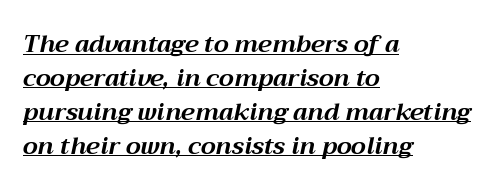
The text block is weighted toward the left margin, trailing off unevenly rightward. Has an underline been added? It has. Honestly, the letter spacing is just normal — you wouldn't notice it. Whoever set this chose a conventional vertical rhythm. If you drew a line through each stem, it would be angled. Emphasis by weight is at full strength: bold.
